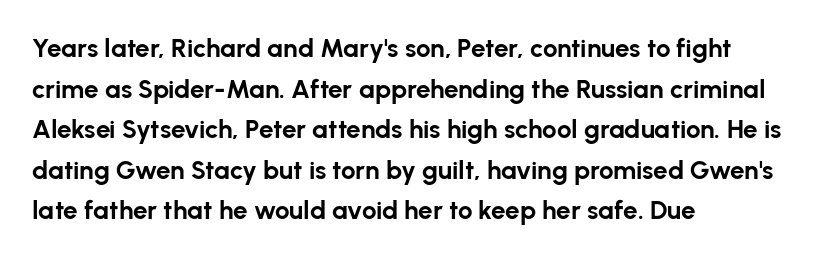
Students, note that the glyphs here touch the page at normal intervals. Lines of text with bare space underneath. Short and long lines alike share a common starting point at left. The font's upright variant was chosen for this text.
